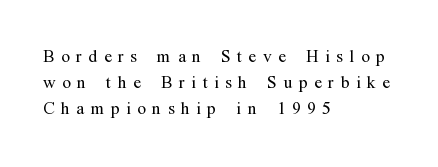
The image shows 23 px text type, upright; set left-aligned, tight line spacing (1.14x), unusually wide letter spacing (+0.28 em), not underlined.
